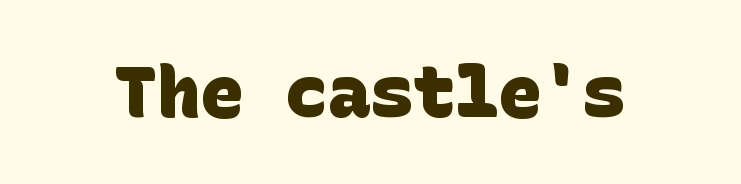
Caption: bold face, heavy strokes. Default kerning and tracking; the words read as compact shapes. A bare baseline throughout the passage. Type style note: lacks serifs.
